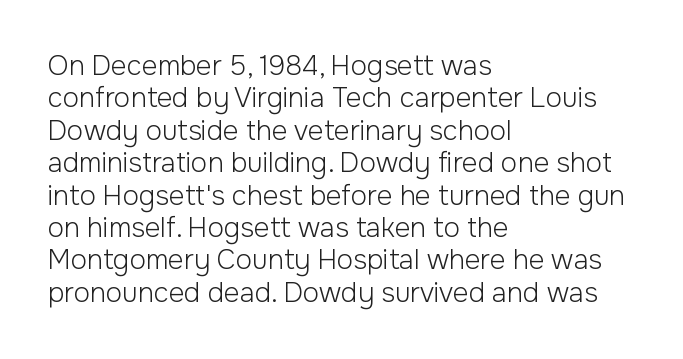
The font is comparable to plain body text, perhaps lighter. Line starts are locked; line ends wander. Nothing unusual about the tracking: characters are spaced as the font intends. The type sits square on the baseline with zero lean. Rule under the text: the space is simply empty.
